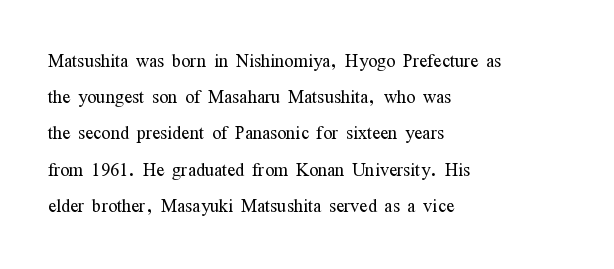
Default kerning and tracking; the words read as compact shapes. Tall strokes in this sample are plumb rather than angled. This rendering uses left alignment, leaving the right contour irregular. Students, observe: this is what conventionally led text looks like. Each stroke keeps to a modest, everyday thickness or less. Honestly, there is no underline to notice here at all.
